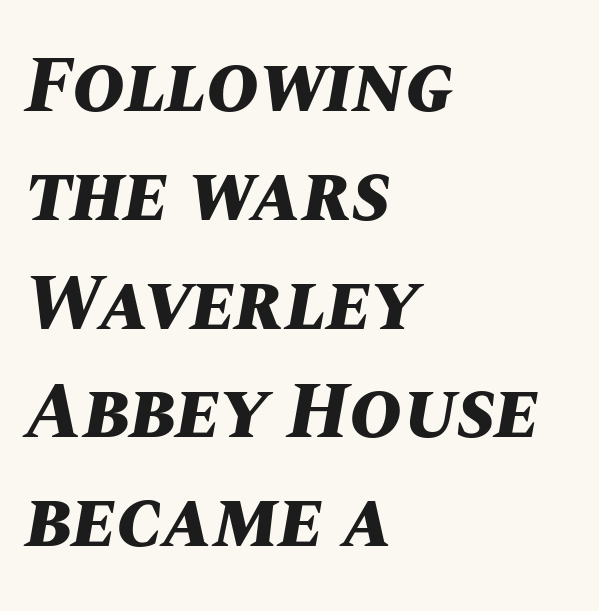
{"italic": "yes", "lean": "right", "slant_degrees": 10, "bold": "yes", "weight": "bold", "width": "normal", "stroke_contrast": "medium", "x_height": "large", "monospaced": "no", "underline": "no", "align": "left", "line_spacing": "normal", "line_spacing_ratio": 1.36, "letter_spacing": "normal", "letter_spacing_em": 0.0, "glyph_px": 80}
